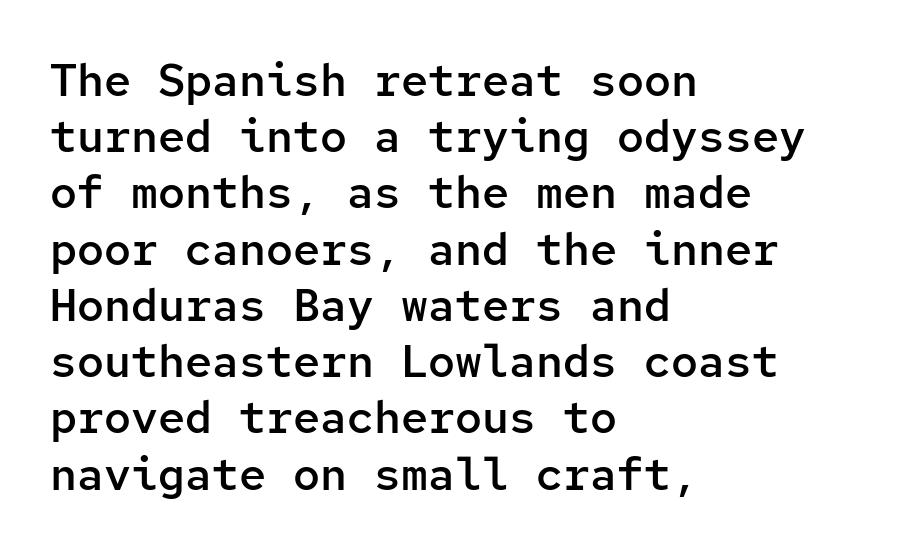
Q: Is the text bold? A: Semi-bold.
Q: Is the text italic (slanted)? A: No, it is upright.
Q: Is the typeface a serif or a sans-serif typeface? A: Sans-serif.
Q: Is the text underlined? A: No.
Q: How is the paragraph aligned? A: Left-aligned.
Q: Is the spacing between letters normal or unusually wide? A: Normal.
Q: Is the spacing between lines tight, normal or loose? A: Normal.
Q: Width (condensed, normal, or wide)? A: Normal.
Q: Stroke contrast? A: Low.
Q: x-height? A: Medium.
Q: Monospaced? A: Yes.
